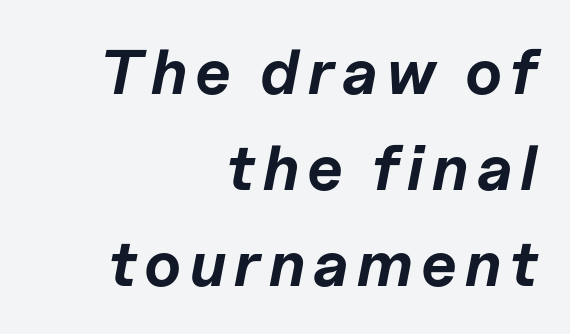
{"italic": "yes", "lean": "right", "slant_degrees": 11, "bold": "yes", "weight": "bold", "width": "normal", "stroke_contrast": "low", "x_height": "medium", "monospaced": "no", "underline": "no", "align": "right", "line_spacing": "normal", "line_spacing_ratio": 1.52, "glyph_px": 63}
